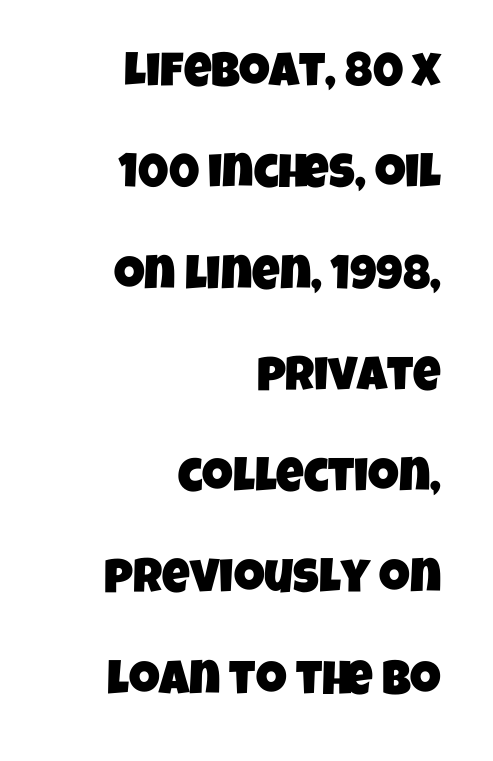
Q: Is the typeface a serif or a sans-serif typeface? A: Sans-serif.
Q: Is the text underlined? A: No.
Q: How is the paragraph aligned? A: Right-aligned.
Q: Is the spacing between letters normal or unusually wide? A: Normal.
Q: Is the spacing between lines tight, normal or loose? A: Loose.
Q: Width (condensed, normal, or wide)? A: Condensed.
Q: Stroke contrast? A: Low.
Q: x-height? A: Large.
Q: Monospaced? A: No.
